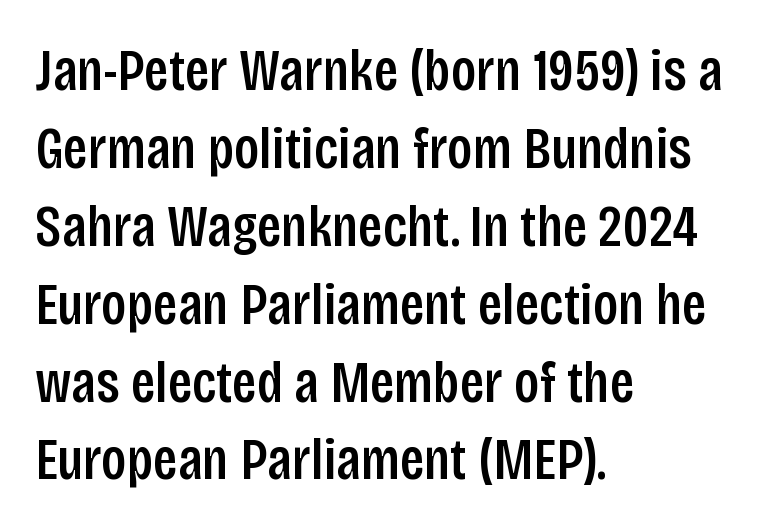
The image shows 59 px condensed sans-serif type, upright; set left-aligned, normal line spacing (1.32x), normal letter spacing, not underlined; low stroke contrast and a large x-height.
